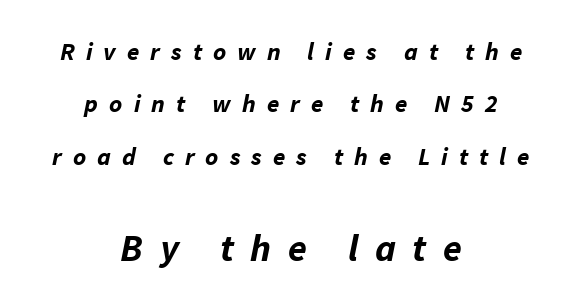
The image shows 38 px bold type, italic (leaning right); set centered, loose line spacing (2.1x), unusually wide letter spacing (+0.44 em), not underlined; the second (bottom) block is 1.52x larger; low stroke contrast and a medium x-height.
